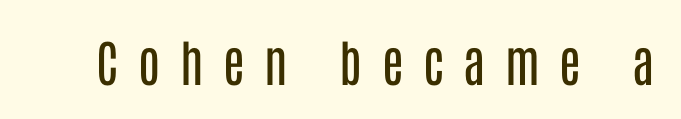
This rendering employs a face without finishing strokes, i.e., a sans-serif. The strokes carry an ordinary text weight at most. A typesetter would call this proportional, since set widths differ per character. Descenders hang freely into open space. The letterforms stand isolated, each surrounded by extra space.
